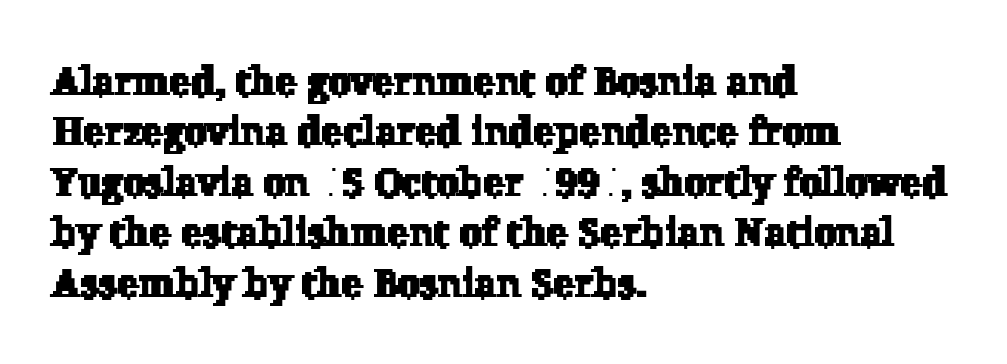
{"serif": "yes", "width": "normal", "stroke_contrast": "low", "x_height": "medium", "monospaced": "no", "underline": "no", "align": "left", "line_spacing": "normal", "line_spacing_ratio": 1.26, "letter_spacing": "normal", "letter_spacing_em": 0.0, "glyph_px": 40}
